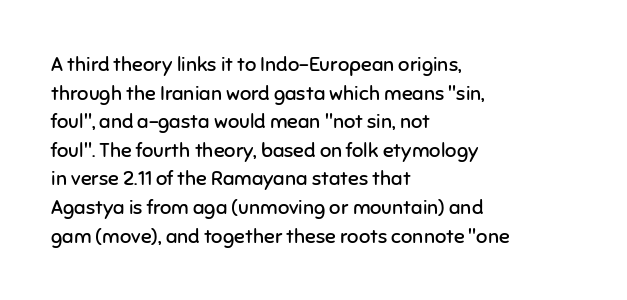
Q: Is the text bold? A: No.
Q: Is the text italic (slanted)? A: No, it is upright.
Q: Is the text underlined? A: No.
Q: How is the paragraph aligned? A: Left-aligned.
Q: Is the spacing between letters normal or unusually wide? A: Normal.
Q: Is the spacing between lines tight, normal or loose? A: Normal.
